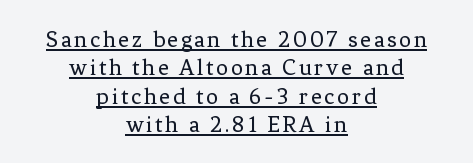
The passage is arranged like a title page — every line centered. These glyphs show unthickened strokes, regular width or finer. Posture: upright roman. Is there an underline? Yes — a line sits under the letters.
